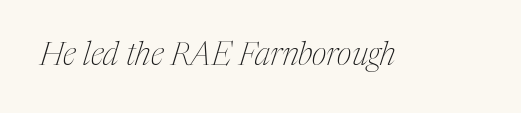
{"serif": "yes", "italic": "yes", "lean": "right", "slant_degrees": 17, "bold": "no", "weight": "thin", "width": "condensed", "stroke_contrast": "medium", "x_height": "medium", "monospaced": "no", "underline": "no", "letter_spacing": "normal", "letter_spacing_em": 0.0, "glyph_px": 32}
